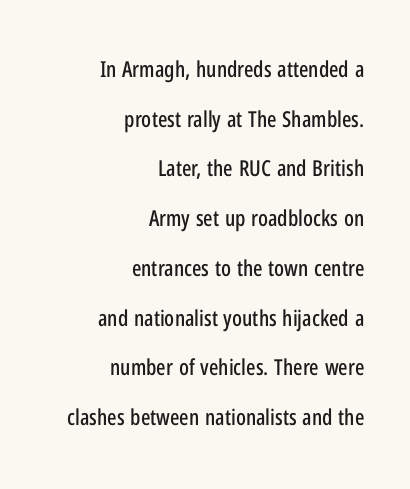
Q: Is the text italic (slanted)? A: No, it is upright.
Q: Is the text underlined? A: No.
Q: How is the paragraph aligned? A: Right-aligned.
Q: Is the spacing between letters normal or unusually wide? A: Normal.
Q: Is the spacing between lines tight, normal or loose? A: Loose.
